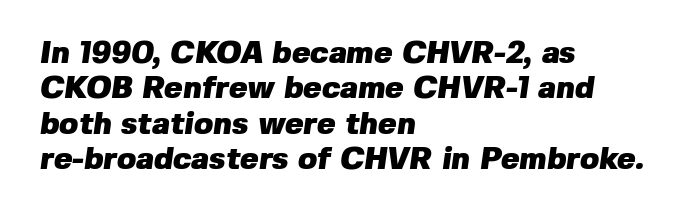
Leading: reduced. Is the letter spacing exaggerated? No — it looks like the ordinary default. The setting favours the left margin, as ordinary paragraphs usually do. Varying glyph widths throughout — classic text-font behaviour. Decoration check: the copy has no underline.
